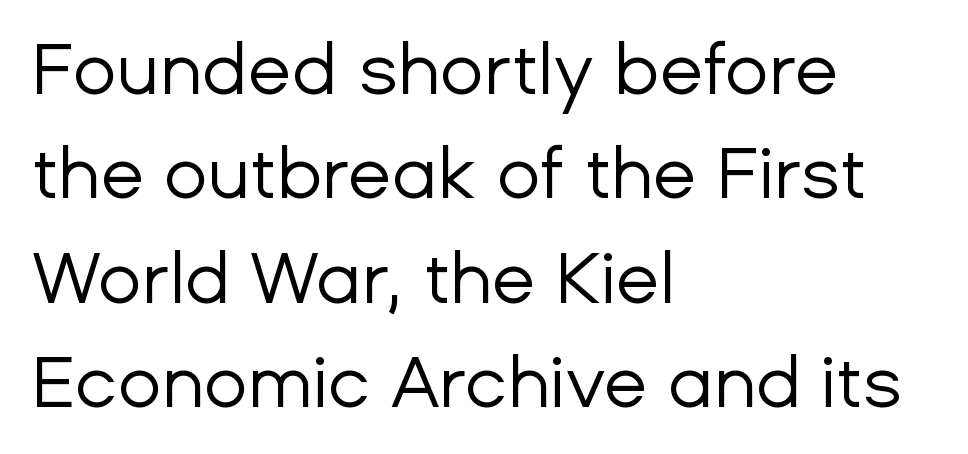
The image shows 72 px regular-weight sans-serif type, upright; set left-aligned, normal line spacing (1.45x), normal letter spacing, not underlined; low stroke contrast and a medium x-height.
